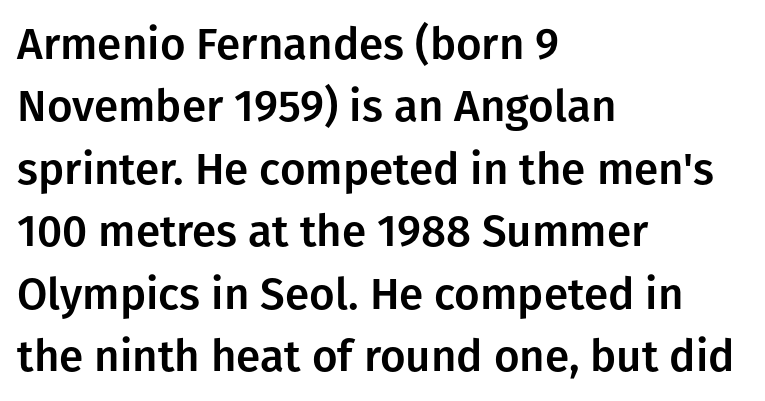
Q: Is the text italic (slanted)? A: No, it is upright.
Q: Is the typeface a serif or a sans-serif typeface? A: Sans-serif.
Q: Is the text underlined? A: No.
Q: How is the paragraph aligned? A: Left-aligned.
Q: Is the spacing between letters normal or unusually wide? A: Normal.
Q: Is the spacing between lines tight, normal or loose? A: Normal.
Q: Width (condensed, normal, or wide)? A: Normal.
Q: Stroke contrast? A: Low.
Q: x-height? A: Medium.
Q: Monospaced? A: No.
